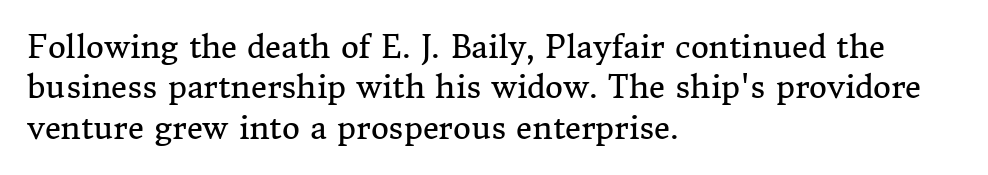
Q: Is the text bold? A: No.
Q: Is the text italic (slanted)? A: No, it is upright.
Q: Is the typeface a serif or a sans-serif typeface? A: Serif.
Q: Is the text underlined? A: No.
Q: How is the paragraph aligned? A: Left-aligned.
Q: Is the spacing between letters normal or unusually wide? A: Normal.
Q: Is the spacing between lines tight, normal or loose? A: Normal.
Q: Width (condensed, normal, or wide)? A: Normal.
Q: Stroke contrast? A: Medium.
Q: x-height? A: Medium.
Q: Monospaced? A: No.
